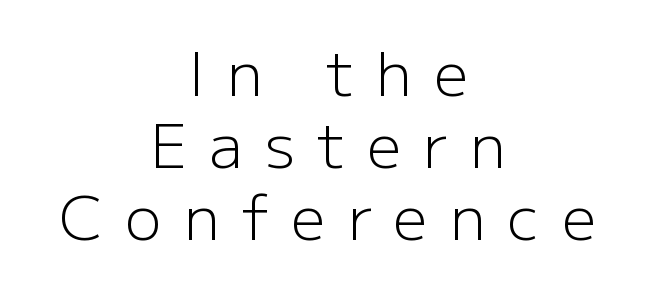
Each letter keeps its own natural width here, so spacing adapts to shape. Each letter's strokes conclude bluntly, with no projecting serifs. The cut favours lightness, reaching ordinary text weight at its darkest. Has an underline been added? It has not.
